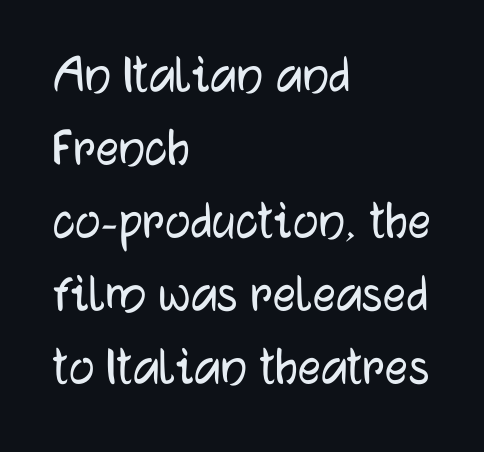
Q: Is the text italic (slanted)? A: No, it is upright.
Q: Is the typeface a serif or a sans-serif typeface? A: Sans-serif.
Q: Is the text underlined? A: No.
Q: How is the paragraph aligned? A: Left-aligned.
Q: Is the spacing between letters normal or unusually wide? A: Normal.
Q: Is the spacing between lines tight, normal or loose? A: Normal.
Q: Width (condensed, normal, or wide)? A: Normal.
Q: Stroke contrast? A: Low.
Q: x-height? A: Medium.
Q: Monospaced? A: No.
